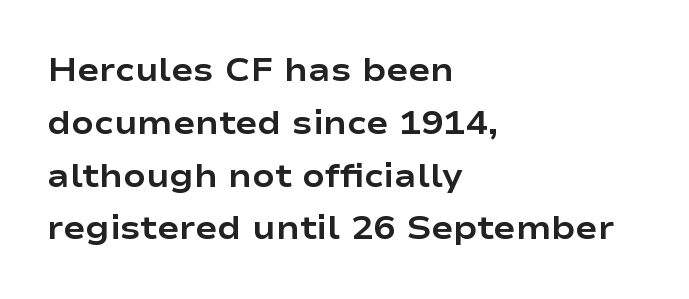
{"serif": "no", "italic": "no", "bold": "yes", "weight": "bold", "width": "wide", "stroke_contrast": "low", "x_height": "medium", "monospaced": "no", "underline": "no", "align": "left", "line_spacing": "normal", "line_spacing_ratio": 1.6, "letter_spacing": "normal", "letter_spacing_em": 0.0, "glyph_px": 33}
